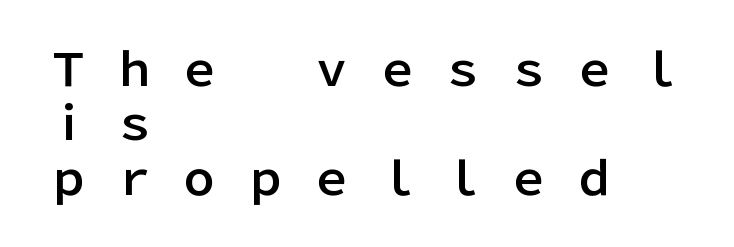
A sans-serif font was chosen for this passage. This rendering widens character spacing well past its baseline value. Is there any slant? The stems are plumb. The paragraph has a hard left edge and a soft right edge. These lines are rendered in a variable-pitch font.
